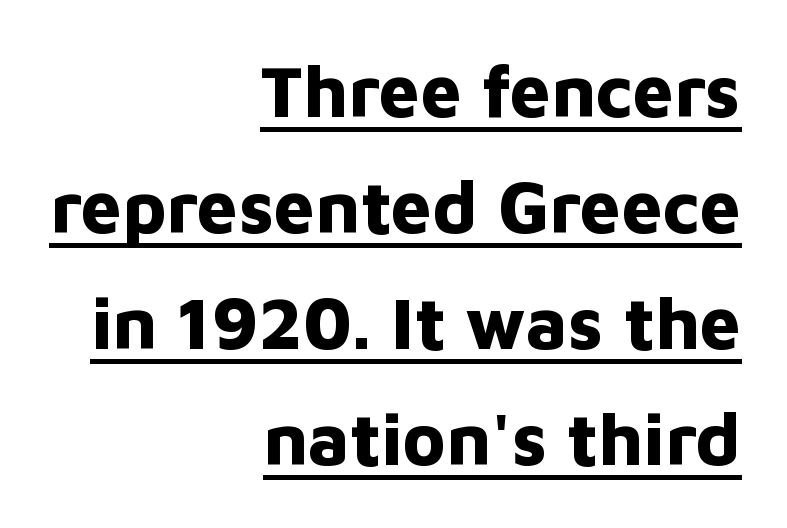
Q: Is the text bold? A: Yes.
Q: Is the text italic (slanted)? A: No, it is upright.
Q: Is the typeface a serif or a sans-serif typeface? A: Sans-serif.
Q: Is the text underlined? A: Yes.
Q: How is the paragraph aligned? A: Right-aligned.
Q: Is the spacing between letters normal or unusually wide? A: Normal.
Q: Is the spacing between lines tight, normal or loose? A: Normal.
Q: Width (condensed, normal, or wide)? A: Normal.
Q: Stroke contrast? A: Low.
Q: x-height? A: Medium.
Q: Monospaced? A: No.
